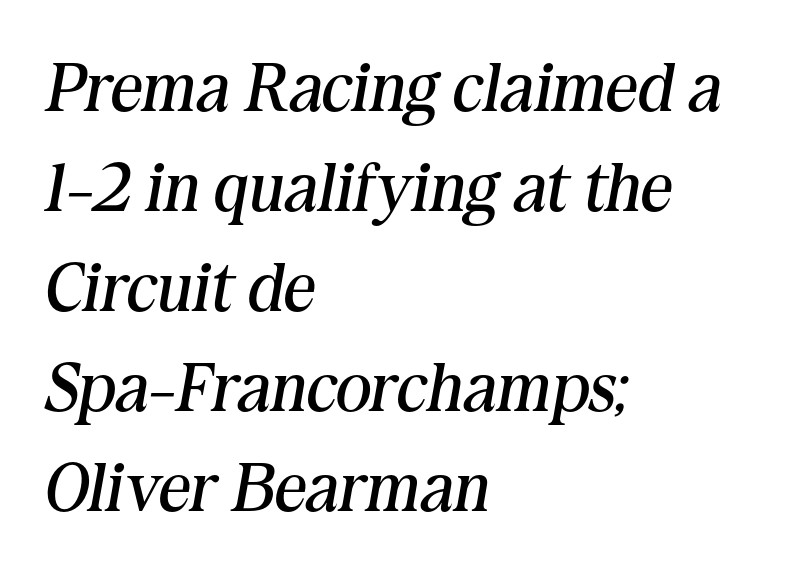
Q: Is the text bold? A: No.
Q: Is the text italic (slanted)? A: Yes, it leans right by about 10 degrees.
Q: Is the typeface a serif or a sans-serif typeface? A: Serif.
Q: Is the text underlined? A: No.
Q: How is the paragraph aligned? A: Left-aligned.
Q: Is the spacing between letters normal or unusually wide? A: Normal.
Q: Is the spacing between lines tight, normal or loose? A: Normal.
Q: Width (condensed, normal, or wide)? A: Normal.
Q: Stroke contrast? A: Medium.
Q: x-height? A: Medium.
Q: Monospaced? A: No.
